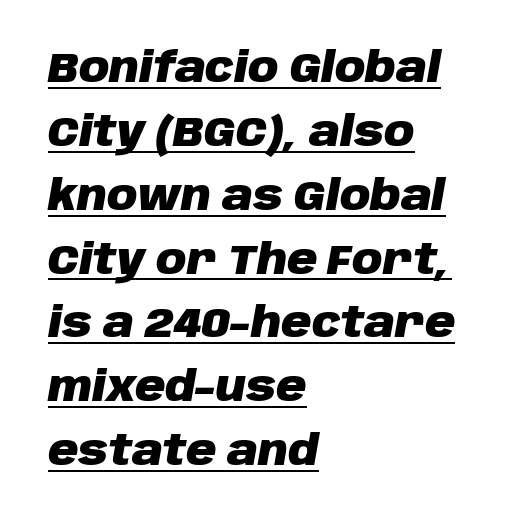
The image shows 42 px heavy type, italic (leaning right); set left-aligned, normal line spacing (1.52x), normal letter spacing, underlined; low stroke contrast and a large x-height.
